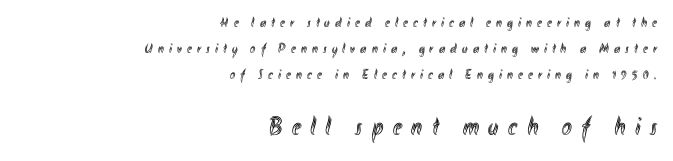
The passage shown begins with its smaller block and ends with its larger one. Which margin do the lines hug? The right one — the left edge is uneven. The passage shown has open, widely tracked lettering throughout. A bare baseline throughout the passage.
